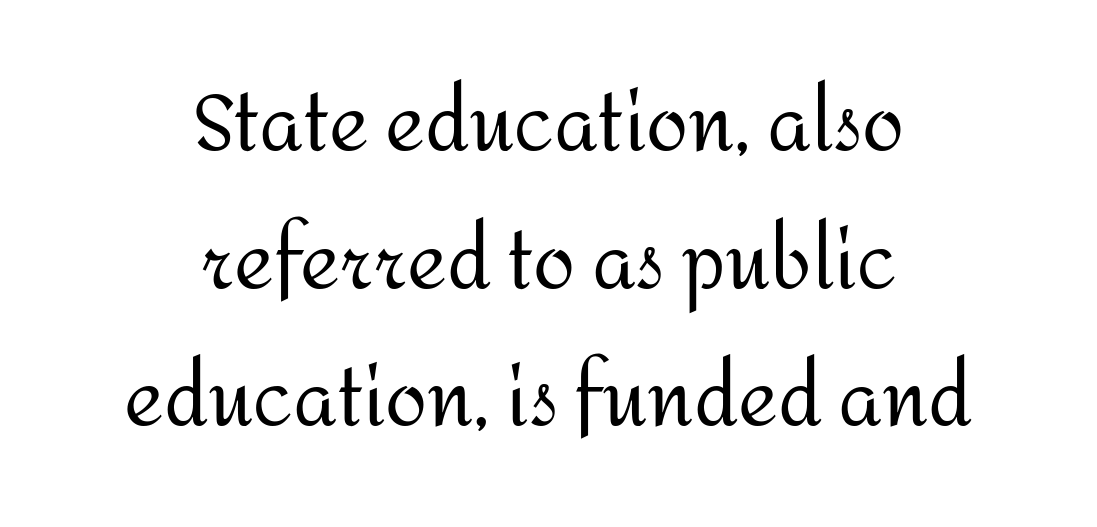
{"serif": "no", "italic": "no", "bold": "no", "weight": "regular", "width": "normal", "stroke_contrast": "medium", "x_height": "medium", "monospaced": "no", "underline": "no", "align": "center", "line_spacing_ratio": 1.81, "letter_spacing": "normal", "letter_spacing_em": 0.0, "glyph_px": 76}
